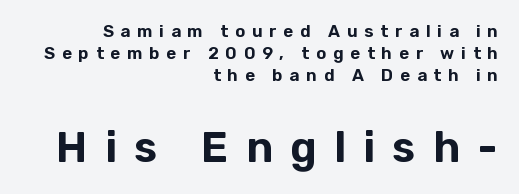
The following chunk of copy outweighs the initial chunk in type size. Normally led — the rows are evenly, conventionally spaced. Serif or sans? Sans — the stroke terminals are bare. Lines of text with bare space underneath.
